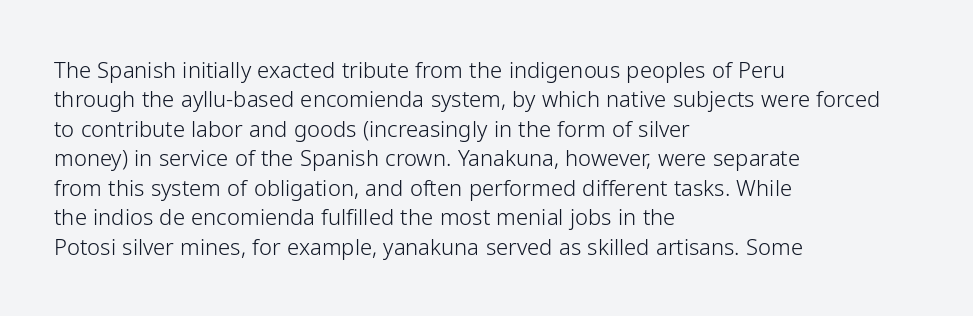
Bare-footed words on every line. Every stem runs plumb, perpendicular to the baseline. The typesetting does not lean heavy: it is not bold. Tracking value appears to be zero — textbook default spacing. The vertical gap from one line to the next is medium.
